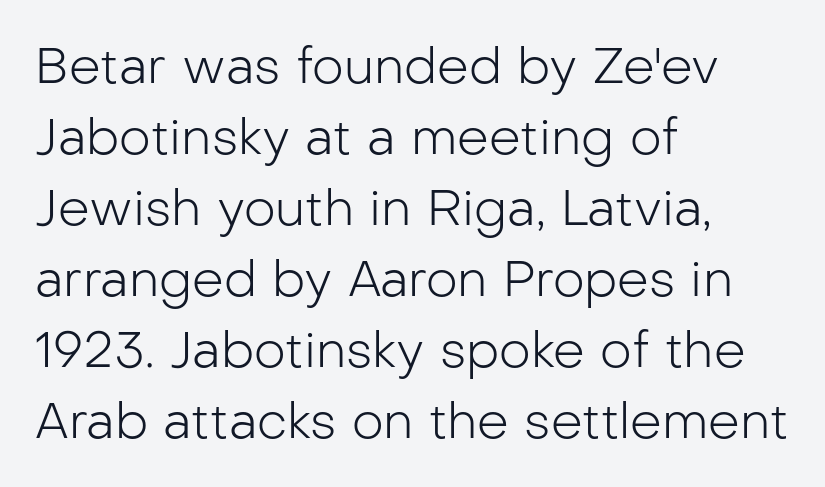
Q: Is the text bold? A: No.
Q: Is the text italic (slanted)? A: No, it is upright.
Q: Is the typeface a serif or a sans-serif typeface? A: Sans-serif.
Q: Is the text underlined? A: No.
Q: How is the paragraph aligned? A: Left-aligned.
Q: Is the spacing between letters normal or unusually wide? A: Normal.
Q: Is the spacing between lines tight, normal or loose? A: Normal.
Q: Width (condensed, normal, or wide)? A: Normal.
Q: Stroke contrast? A: Low.
Q: x-height? A: Medium.
Q: Monospaced? A: No.
